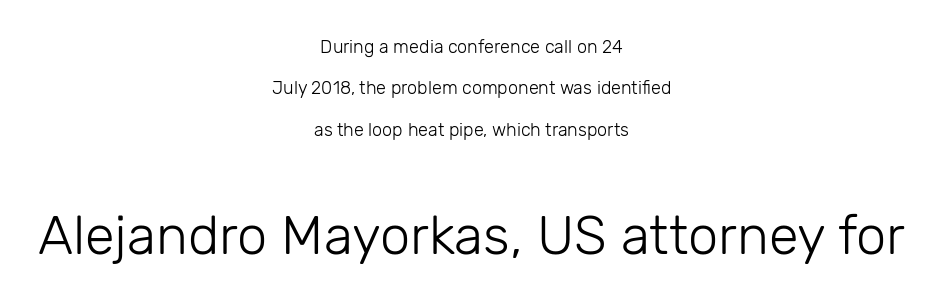
{"serif": "no", "italic": "no", "bold": "no", "weight": "light", "width": "normal", "stroke_contrast": "low", "x_height": "medium", "monospaced": "no", "underline": "no", "align": "center", "line_spacing": "loose", "line_spacing_ratio": 2.3, "letter_spacing": "normal", "letter_spacing_em": 0.0, "larger_block": "second", "size_ratio": 3.0, "glyph_px": 54}
